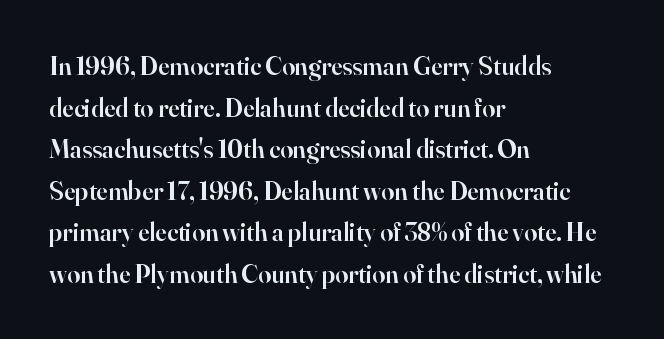
The space between consecutive lines is moderate. All the whitespace from short lines collects on the right. Is there any slant? The stems are plumb. The gaps between neighbouring characters are ordinary and unremarkable. Is the type bold? Partly — it's a semibold, heavier than regular but not fully bold.
